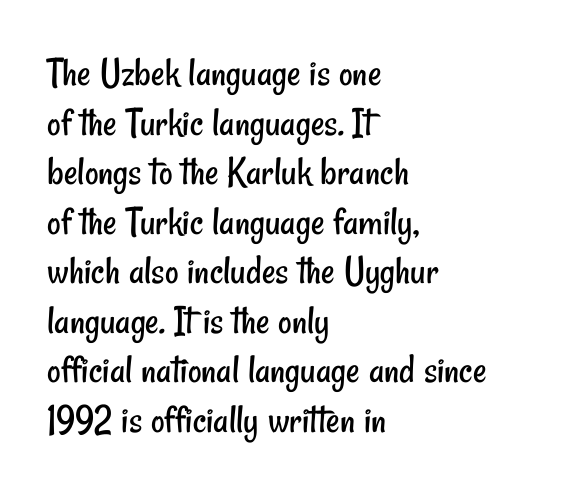
In CSS terms this would be text-align: left. Ink coverage per letter is moderate at most. These lines are composed in type without serifs. Character widths vary here, with narrow letters taking less room than wide ones. What stands out about the letter spacing? Nothing — it is the standard amount. The specimen omits any rule beneath the text block's lines.
